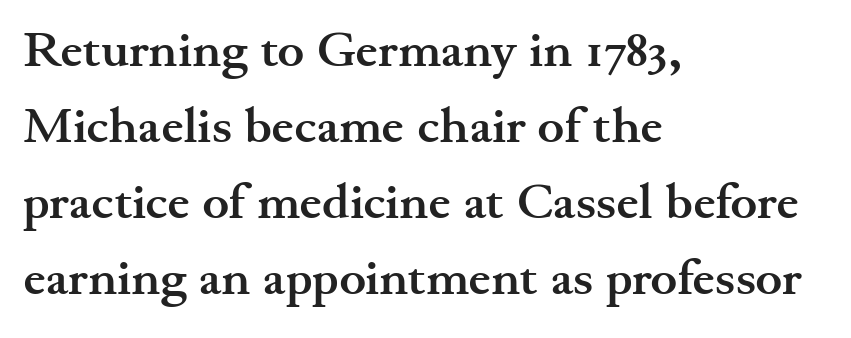
{"serif": "yes", "italic": "no", "bold": "yes", "weight": "semibold", "width": "wide", "stroke_contrast": "medium", "x_height": "small", "monospaced": "no", "underline": "no", "align": "left", "line_spacing": "normal", "line_spacing_ratio": 1.52, "letter_spacing": "normal", "letter_spacing_em": 0.0, "glyph_px": 50}
